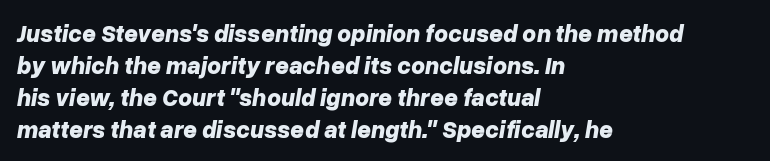
The image shows 24 px bold type, italic (leaning right); set left-aligned, normal line spacing (1.33x), normal letter spacing, not underlined.
